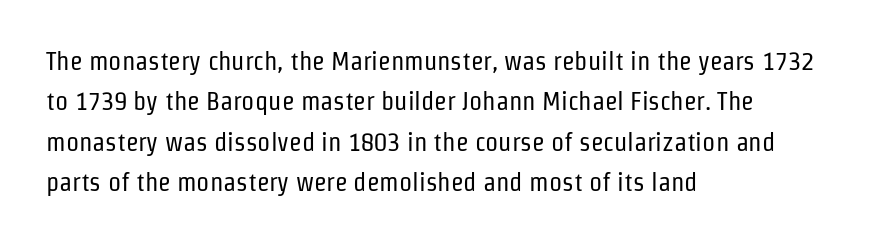
The image shows 26 px text type, upright; set left-aligned, normal line spacing (1.55x), normal letter spacing, not underlined.
